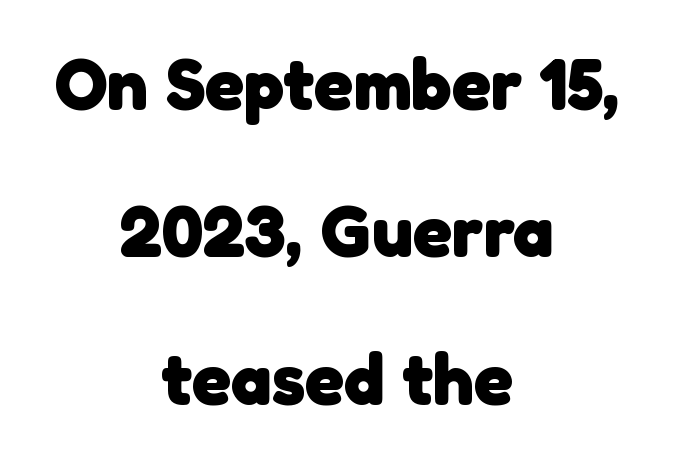
Q: Is the text bold? A: Yes.
Q: Is the typeface a serif or a sans-serif typeface? A: Sans-serif.
Q: Is the text underlined? A: No.
Q: How is the paragraph aligned? A: Centered.
Q: Is the spacing between letters normal or unusually wide? A: Normal.
Q: Is the spacing between lines tight, normal or loose? A: Loose.
Q: Width (condensed, normal, or wide)? A: Normal.
Q: Stroke contrast? A: Low.
Q: x-height? A: Medium.
Q: Monospaced? A: No.
